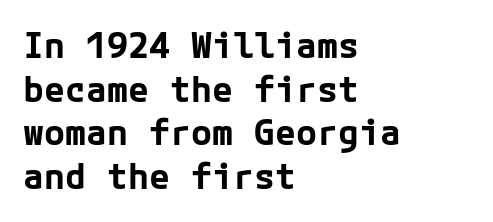
The image shows 35 px bold sans-serif type, upright; set left-aligned, normal line spacing (1.25x), normal letter spacing, not underlined; low stroke contrast and a medium x-height.
